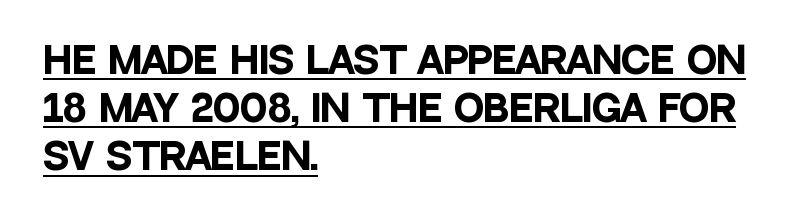
{"serif": "no", "italic": "no", "bold": "yes", "weight": "heavy", "width": "condensed", "stroke_contrast": "low", "x_height": "large", "monospaced": "no", "underline": "yes", "align": "left", "line_spacing": "normal", "line_spacing_ratio": 1.34, "letter_spacing": "normal", "letter_spacing_em": 0.0, "glyph_px": 36}
